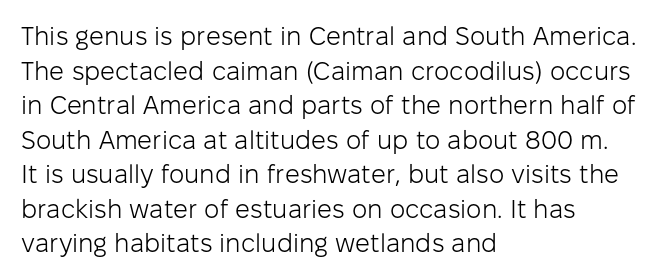
Q: Is the text bold? A: No.
Q: Is the text italic (slanted)? A: No, it is upright.
Q: Is the text underlined? A: No.
Q: How is the paragraph aligned? A: Left-aligned.
Q: Is the spacing between letters normal or unusually wide? A: Normal.
Q: Is the spacing between lines tight, normal or loose? A: Normal.
